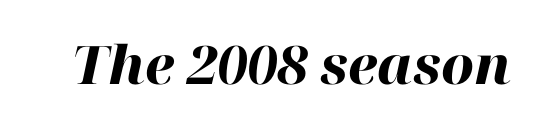
The image shows 53 px heavy type, italic (leaning right); set normal letter spacing, not underlined; high stroke contrast and a medium x-height.
